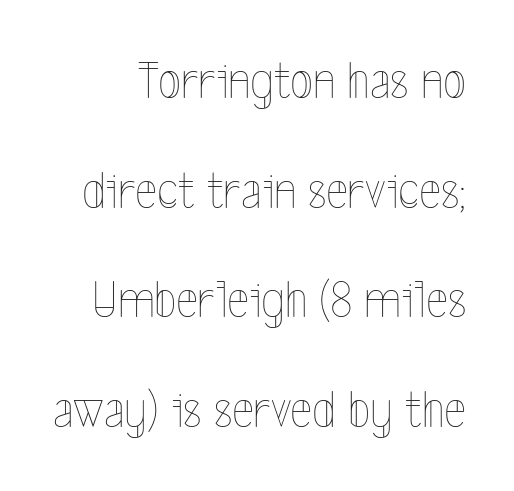
{"italic": "no", "bold": "no", "weight": "thin", "width": "condensed", "x_height": "medium", "monospaced": "no", "underline": "no", "line_spacing": "loose", "line_spacing_ratio": 2.07, "letter_spacing": "normal", "letter_spacing_em": 0.0, "glyph_px": 53}
